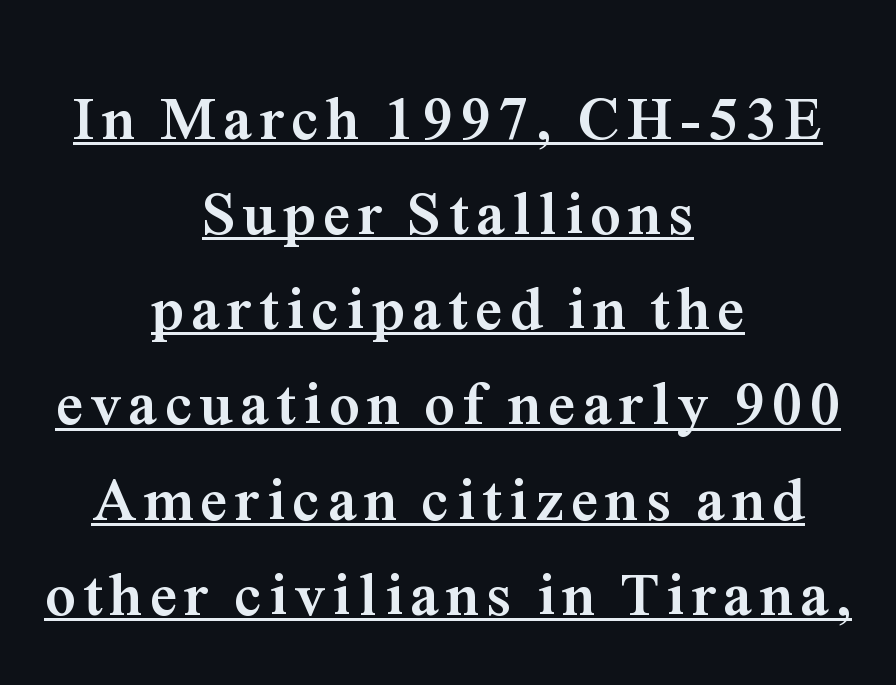
The image shows 61 px semibold serif type, upright; set centered, normal line spacing (1.56x), underlined; medium stroke contrast and a medium x-height.
